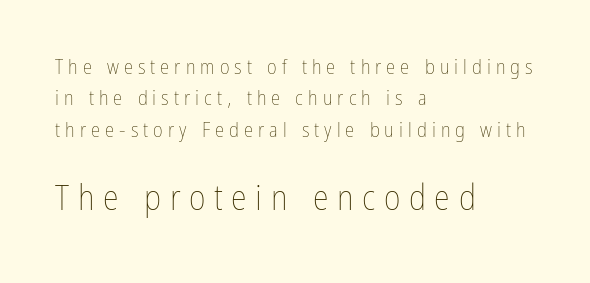
Letter spacing: wide. Underline: absent. Rows of type keep a routine distance in the vertical direction. The ragged edge is on the right, which tells us the setting is flush left.
